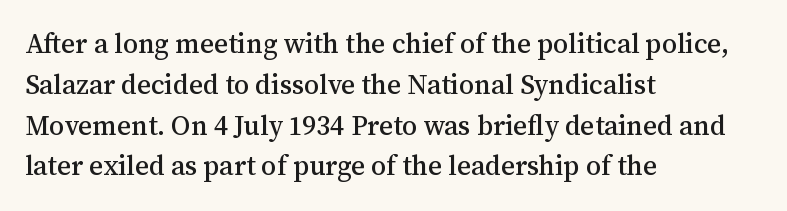
The typography opts for an upright posture over an oblique one. Descenders hang freely into open space. The rag falls on the right side of this text block. No extra tracking has been applied to these lines. Does the leading feel generous? No, just average.
